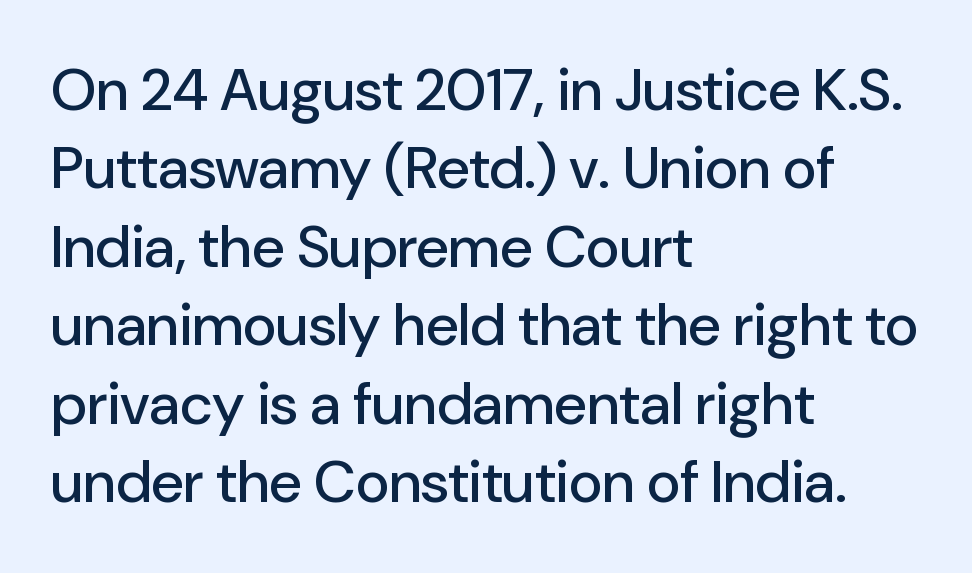
Character widths vary here, with narrow letters taking less room than wide ones. The designer went with a sans here, leaving each stem footless. Lines of text with bare space underneath. A classic flush-left, rag-right setting is used for this passage. Horizontal bands of white between lines are of average thickness. What stands out about the letter spacing? Nothing — it is the standard amount.
